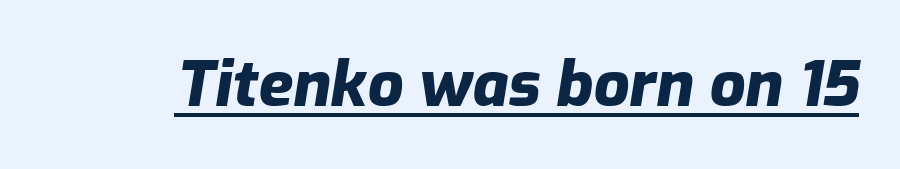
It's the slanting kind of type. Compared with undecorated copy, this sample adds a rule below the words. You could not count columns in this text — the font is proportionally spaced. The font is running at its bold setting.
